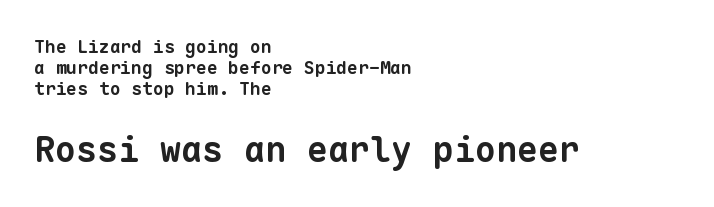
{"serif": "no", "bold": "yes", "weight": "bold", "width": "normal", "stroke_contrast": "low", "x_height": "medium", "monospaced": "yes", "underline": "no", "align": "left", "line_spacing_ratio": 1.18, "letter_spacing": "normal", "letter_spacing_em": 0.0, "larger_block": "second", "size_ratio": 1.94, "glyph_px": 35}
